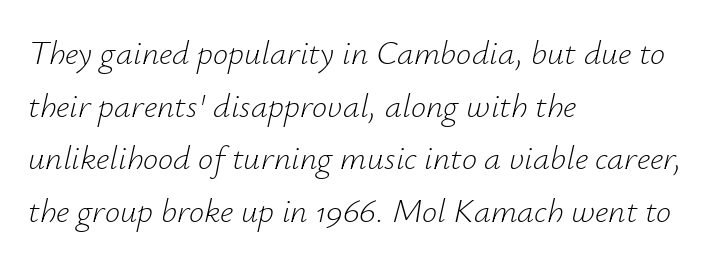
Q: Is the text bold? A: No.
Q: Is the text italic (slanted)? A: Yes, it leans right by about 12 degrees.
Q: Is the text underlined? A: No.
Q: How is the paragraph aligned? A: Left-aligned.
Q: Is the spacing between letters normal or unusually wide? A: Normal.
Q: Is the spacing between lines tight, normal or loose? A: Normal.
Q: Width (condensed, normal, or wide)? A: Normal.
Q: Stroke contrast? A: Low.
Q: x-height? A: Small.
Q: Monospaced? A: No.
